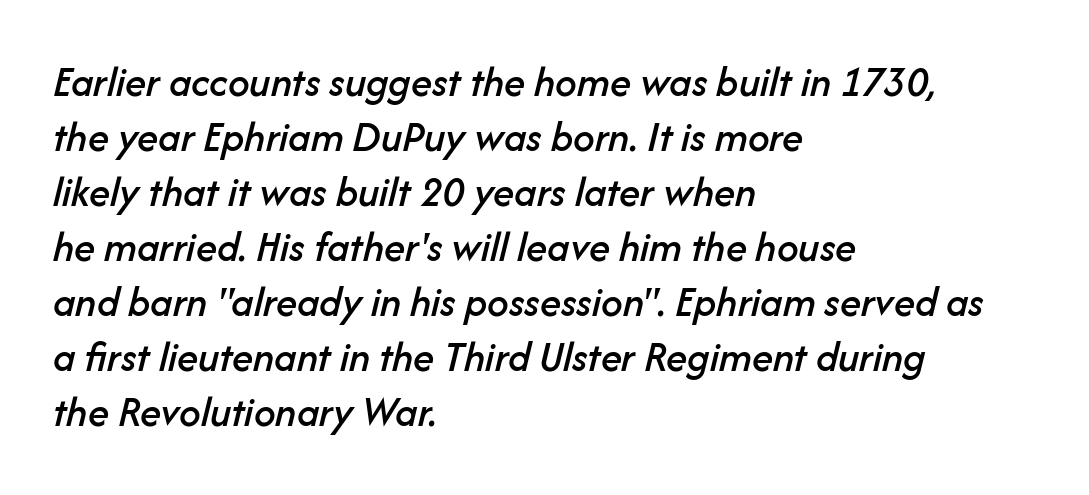
Q: Is the text italic (slanted)? A: Yes, it leans right by about 14 degrees.
Q: Is the text underlined? A: No.
Q: How is the paragraph aligned? A: Left-aligned.
Q: Is the spacing between letters normal or unusually wide? A: Normal.
Q: Is the spacing between lines tight, normal or loose? A: Normal.
Q: Width (condensed, normal, or wide)? A: Normal.
Q: Stroke contrast? A: Low.
Q: x-height? A: Medium.
Q: Monospaced? A: No.
